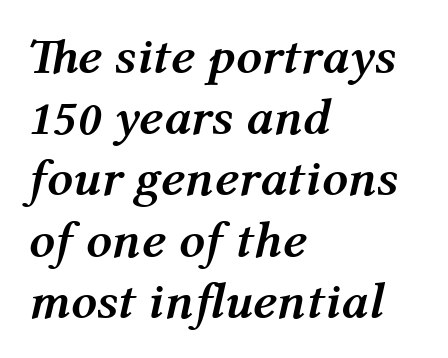
{"italic": "yes", "lean": "right", "slant_degrees": 12, "bold": "yes", "weight": "semibold", "width": "normal", "stroke_contrast": "medium", "x_height": "medium", "monospaced": "no", "underline": "no", "align": "left", "line_spacing_ratio": 1.2, "letter_spacing": "normal", "letter_spacing_em": 0.0, "glyph_px": 51}
